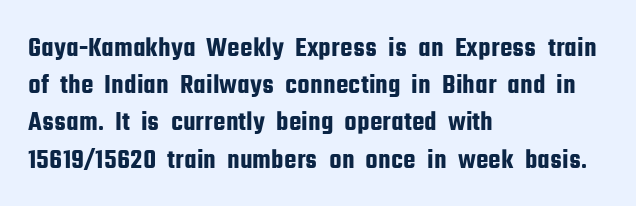
{"serif": "no", "italic": "no", "width": "condensed", "stroke_contrast": "low", "x_height": "medium", "monospaced": "no", "underline": "no", "align": "left", "line_spacing": "normal", "line_spacing_ratio": 1.33, "letter_spacing": "normal", "letter_spacing_em": 0.0, "glyph_px": 28}
